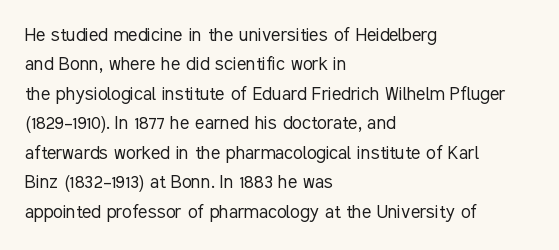
{"italic": "no", "bold": "no", "underline": "no", "align": "left", "line_spacing": "normal", "line_spacing_ratio": 1.34, "letter_spacing": "normal", "letter_spacing_em": 0.0, "glyph_px": 22}
